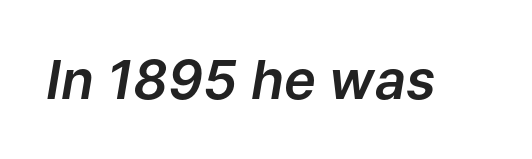
{"italic": "yes", "lean": "right", "slant_degrees": 9, "width": "normal", "stroke_contrast": "low", "x_height": "medium", "monospaced": "no", "underline": "no", "letter_spacing": "normal", "letter_spacing_em": 0.0, "glyph_px": 54}
